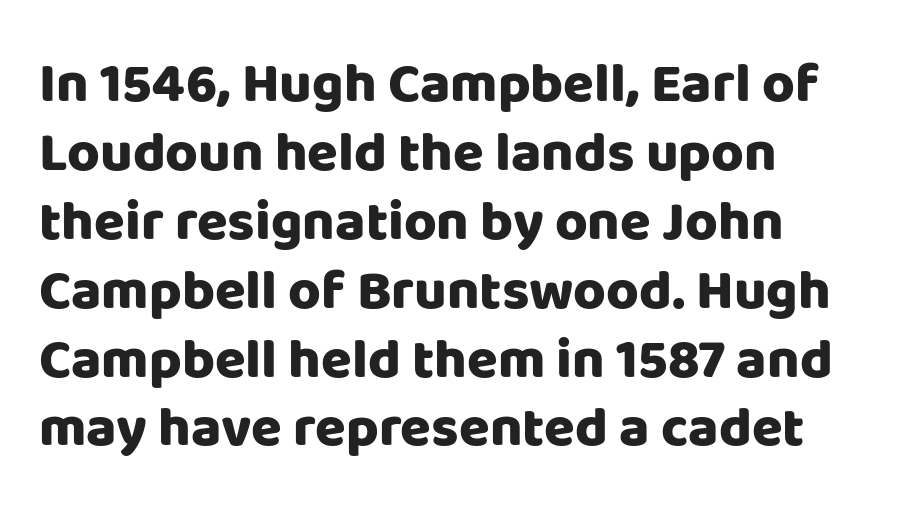
Which margin do the lines hug? The left one — the right edge is uneven. Characters remain perfectly vertical along every line. Regarding serifs, this sample does without them. Stroke thickness is high; the sample reads as a true bold. Lines of text with bare space underneath.
